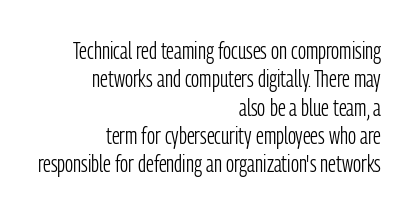
The image shows 23 px text type, upright; set right-aligned, line spacing 1.23x, normal letter spacing, not underlined.
